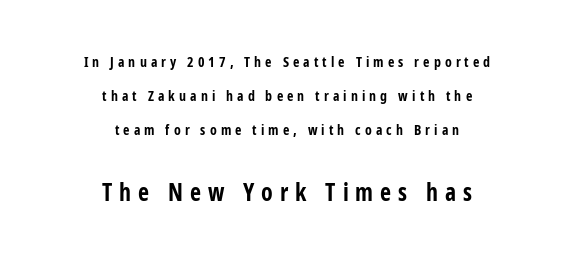
{"italic": "no", "bold": "yes", "underline": "no", "align": "center", "line_spacing": "loose", "line_spacing_ratio": 2.43, "letter_spacing": "wide", "letter_spacing_em": 0.29, "larger_block": "second", "size_ratio": 1.71, "glyph_px": 24}
